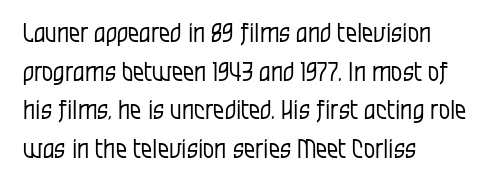
Notice how descenders clear the ascenders below comfortably — that's standard leading. Posture: vertical. Letter spacing: default. This rendering uses left alignment, leaving the right contour irregular.
